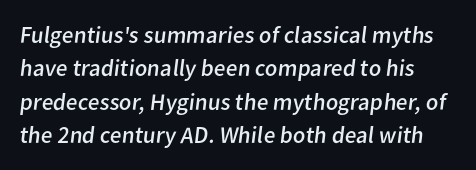
{"bold": "no", "underline": "no", "line_spacing": "normal", "line_spacing_ratio": 1.39, "letter_spacing": "normal", "letter_spacing_em": 0.0, "glyph_px": 24}
